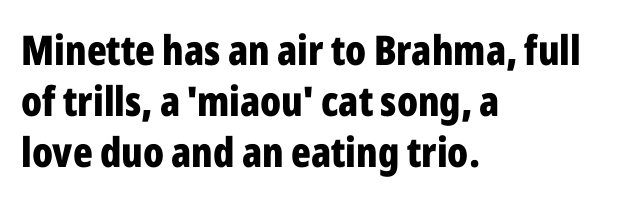
The image shows 41 px bold, condensed sans-serif type, upright; set left-aligned, normal line spacing (1.25x), normal letter spacing, not underlined; low stroke contrast and a medium x-height.
